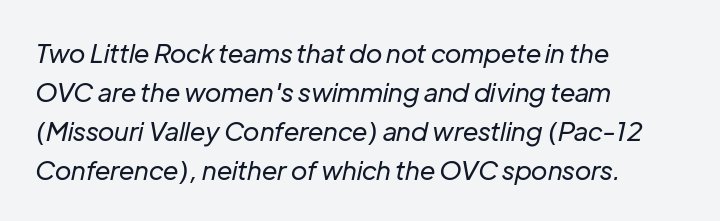
{"italic": "yes", "lean": "right", "slant_degrees": 12, "bold": "no", "underline": "no", "align": "left", "line_spacing": "normal", "line_spacing_ratio": 1.5, "letter_spacing": "normal", "letter_spacing_em": 0.0, "glyph_px": 26}
